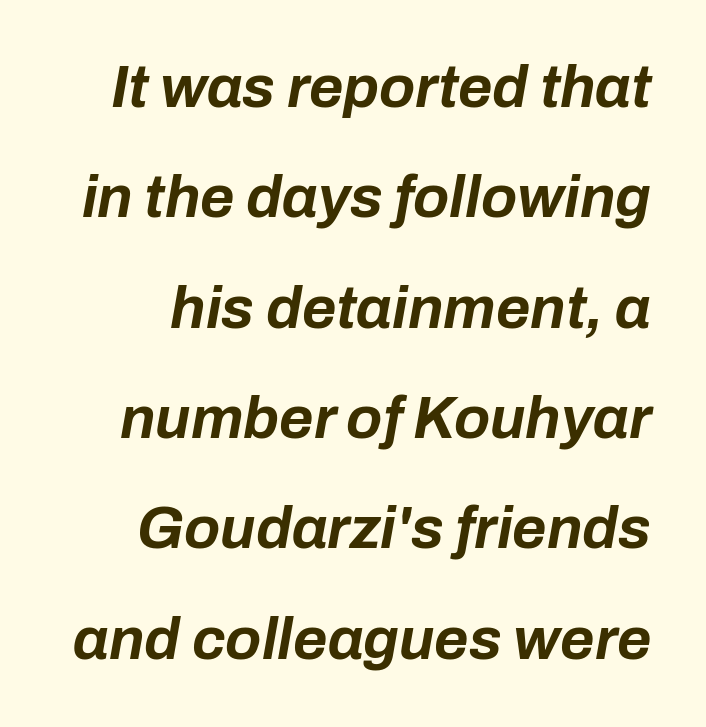
The image shows 59 px bold type, italic (leaning right); set line spacing 1.87x, normal letter spacing, not underlined; low stroke contrast and a medium x-height.
